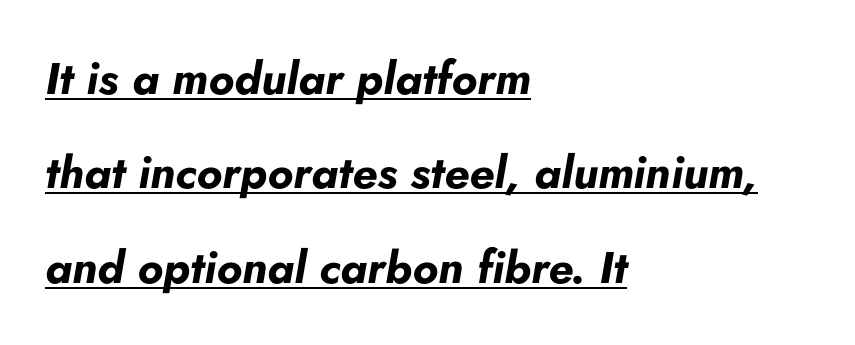
Q: Is the text bold? A: Yes.
Q: Is the text italic (slanted)? A: Yes, it leans right by about 5 degrees.
Q: Is the text underlined? A: Yes.
Q: How is the paragraph aligned? A: Left-aligned.
Q: Is the spacing between letters normal or unusually wide? A: Normal.
Q: Is the spacing between lines tight, normal or loose? A: Loose.
Q: Width (condensed, normal, or wide)? A: Normal.
Q: Stroke contrast? A: Low.
Q: x-height? A: Small.
Q: Monospaced? A: No.
